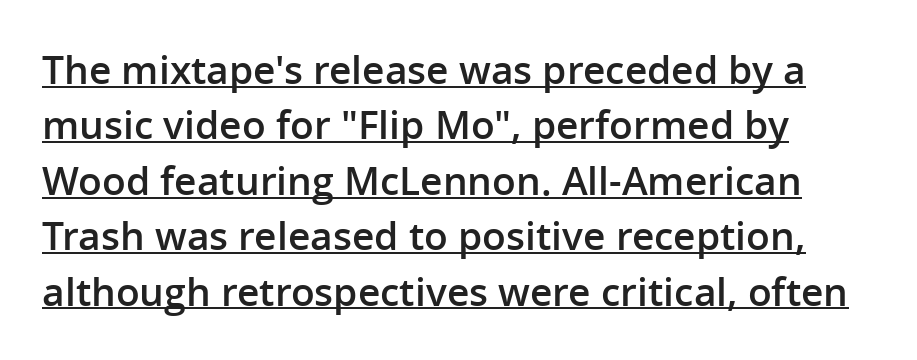
{"serif": "no", "italic": "no", "bold": "semi", "weight": "semibold", "width": "normal", "stroke_contrast": "low", "x_height": "medium", "monospaced": "no", "underline": "yes", "align": "left", "line_spacing": "normal", "line_spacing_ratio": 1.42, "letter_spacing": "normal", "letter_spacing_em": 0.0, "glyph_px": 39}
